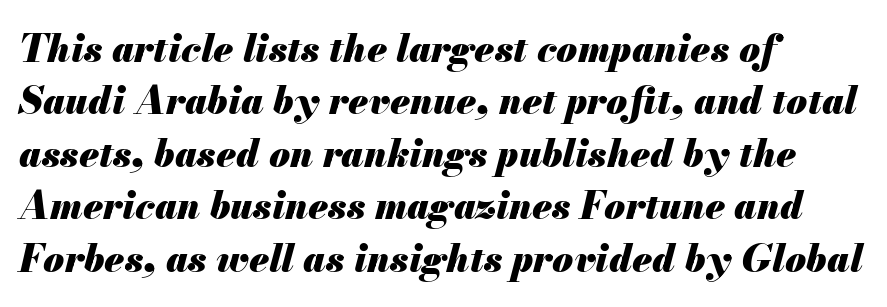
This sample uses an oblique cut, with every glyph tilted off the vertical. The strip under each line holds only bare page. Line starts are locked; line ends wander. You could not count columns in this text — the font is proportionally spaced. How heavy is the stroke? Heavy — this is a bold. A typesetter would call this zero additional tracking.
